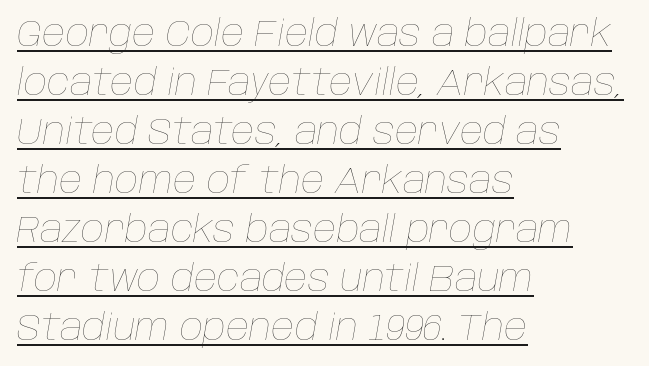
Q: Is the text bold? A: No.
Q: Is the text italic (slanted)? A: Yes, it leans right by about 10 degrees.
Q: Is the text underlined? A: Yes.
Q: How is the paragraph aligned? A: Left-aligned.
Q: Is the spacing between letters normal or unusually wide? A: Normal.
Q: Is the spacing between lines tight, normal or loose? A: Normal.
Q: Width (condensed, normal, or wide)? A: Normal.
Q: Stroke contrast? A: Low.
Q: x-height? A: Large.
Q: Monospaced? A: No.
